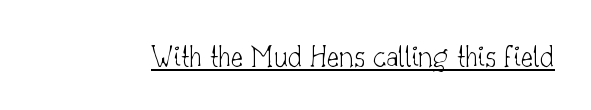
Q: Is the text bold? A: No.
Q: Is the text italic (slanted)? A: No, it is upright.
Q: Is the typeface a serif or a sans-serif typeface? A: Serif.
Q: Is the text underlined? A: Yes.
Q: Is the spacing between letters normal or unusually wide? A: Normal.
Q: Width (condensed, normal, or wide)? A: Normal.
Q: Stroke contrast? A: Low.
Q: x-height? A: Small.
Q: Monospaced? A: No.
